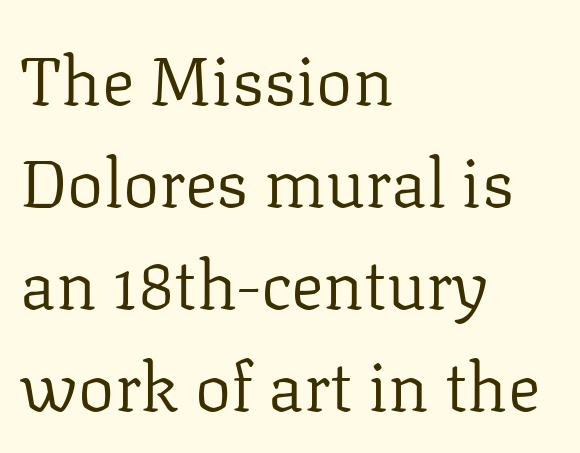
The image shows 68 px regular-weight serif type, upright; set left-aligned, normal line spacing (1.5x), normal letter spacing, not underlined; low stroke contrast and a medium x-height.
